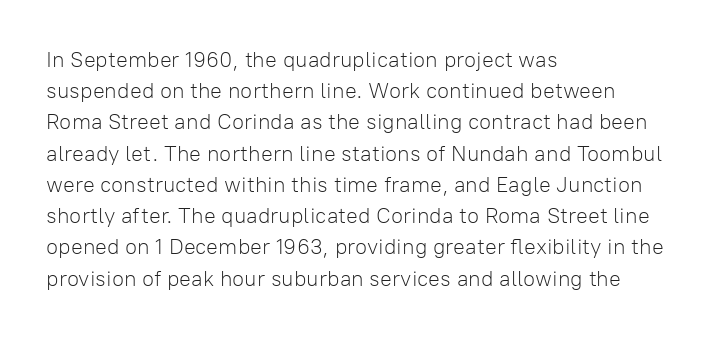
Every row of glyphs begins at an identical x-position on the left. The typesetting does not lean heavy: it is not bold. One glance says typical: line gaps are just what's usual. Underlining? Definitely not there.
